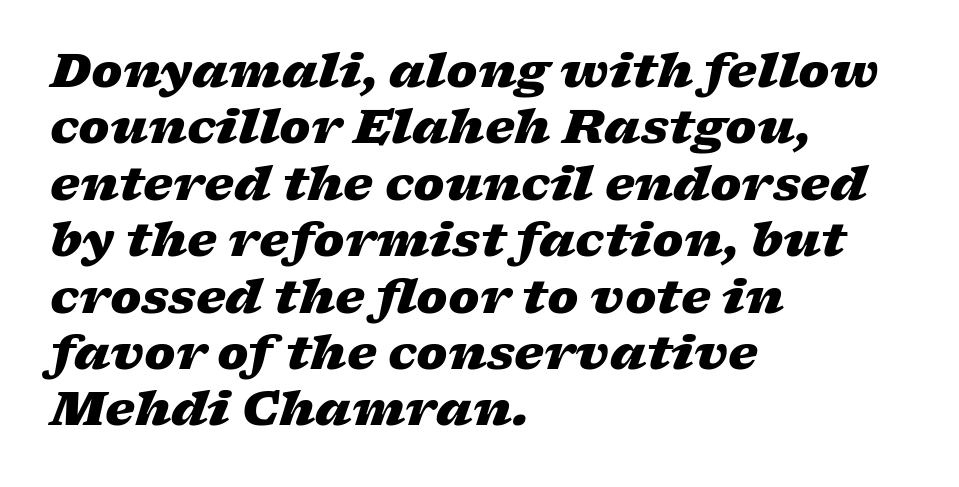
{"italic": "yes", "lean": "right", "slant_degrees": 17, "bold": "yes", "weight": "heavy", "width": "wide", "stroke_contrast": "low", "x_height": "medium", "monospaced": "no", "underline": "no", "align": "left", "line_spacing_ratio": 1.2, "letter_spacing": "normal", "letter_spacing_em": 0.0, "glyph_px": 47}
